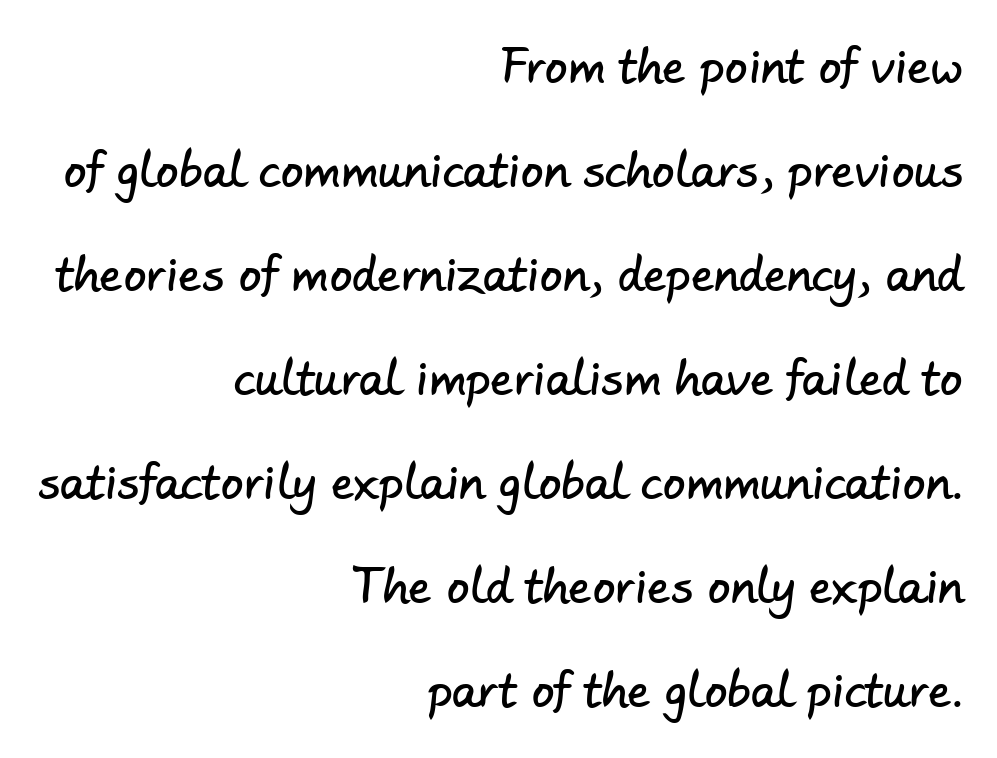
The lines are quadded right. Underlining? Definitely not there. How are the letters spaced? Ordinarily, with no added tracking. Each letter's strokes conclude bluntly, with no projecting serifs. This sample has the flowing, uneven cadence of proportional lettering.
